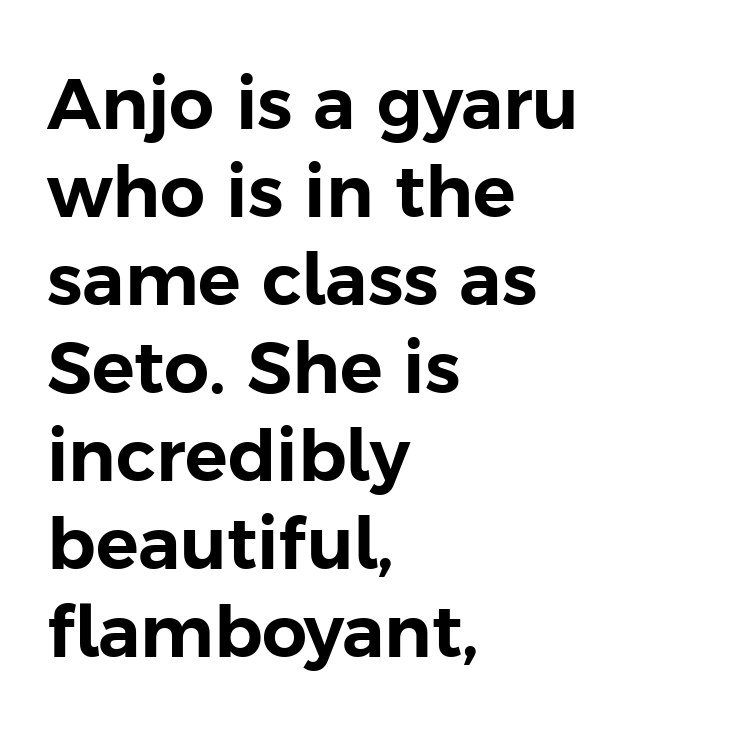
The letterforms sit shoulder to shoulder at normal distance. Posture: vertical. The passage is arranged the way most books set body copy — flush left. You could not count columns in this text — the font is proportionally spaced. Check under the words: just untouched page.
